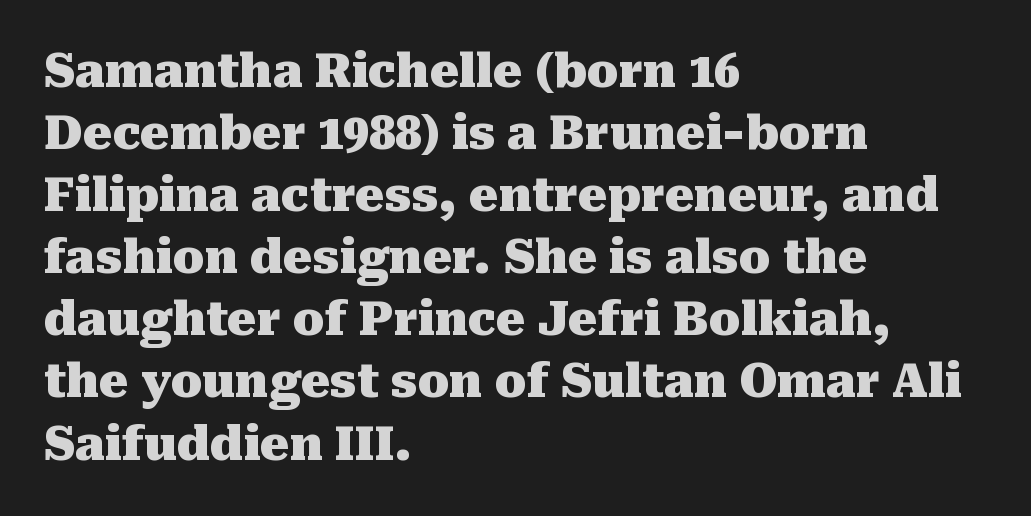
{"serif": "yes", "italic": "no", "bold": "yes", "weight": "heavy", "width": "normal", "stroke_contrast": "medium", "x_height": "medium", "monospaced": "no", "underline": "no", "align": "left", "line_spacing": "normal", "line_spacing_ratio": 1.35, "letter_spacing": "normal", "letter_spacing_em": 0.0, "glyph_px": 46}
